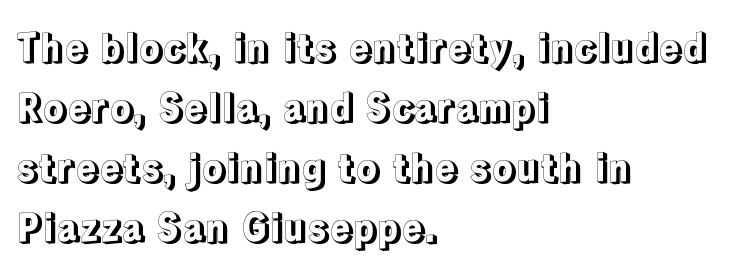
Q: Is the text italic (slanted)? A: No, it is upright.
Q: Is the text underlined? A: No.
Q: How is the paragraph aligned? A: Left-aligned.
Q: Is the spacing between letters normal or unusually wide? A: Normal.
Q: Is the spacing between lines tight, normal or loose? A: Normal.
Q: Width (condensed, normal, or wide)? A: Normal.
Q: x-height? A: Medium.
Q: Monospaced? A: No.
